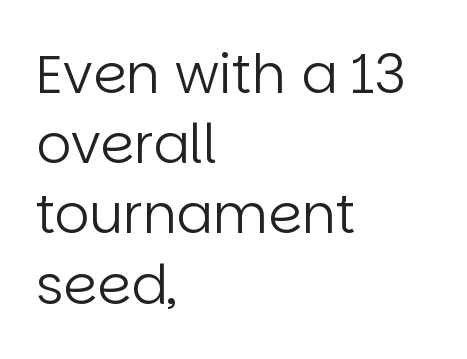
Q: Is the text bold? A: No.
Q: Is the text italic (slanted)? A: No, it is upright.
Q: Is the typeface a serif or a sans-serif typeface? A: Sans-serif.
Q: Is the text underlined? A: No.
Q: How is the paragraph aligned? A: Left-aligned.
Q: Is the spacing between letters normal or unusually wide? A: Normal.
Q: Is the spacing between lines tight, normal or loose? A: Normal.
Q: Width (condensed, normal, or wide)? A: Normal.
Q: Stroke contrast? A: Low.
Q: x-height? A: Large.
Q: Monospaced? A: No.
